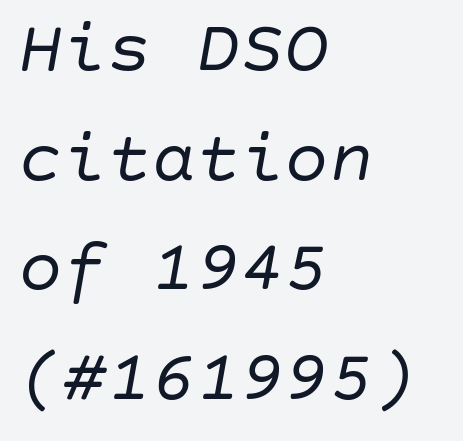
{"italic": "yes", "lean": "right", "slant_degrees": 10, "bold": "no", "weight": "regular", "width": "normal", "stroke_contrast": "low", "x_height": "large", "underline": "no", "align": "left", "line_spacing": "normal", "line_spacing_ratio": 1.48, "letter_spacing": "normal", "letter_spacing_em": 0.0, "glyph_px": 74}
